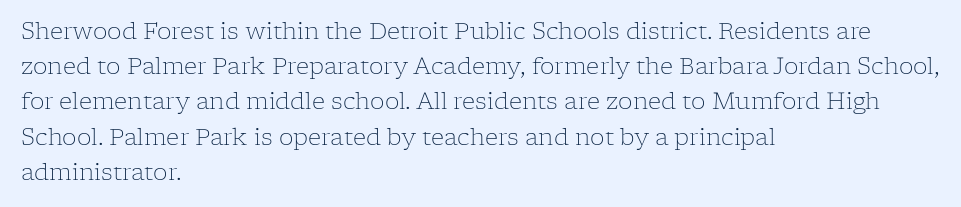
A typesetter would call this leading conventional body-copy spacing. Casual observation: everything's shoved over to the left. Counters stay open thanks to moderate or lighter strokes. The lettering stays uniformly vertical, giving the passage a roman look. No extra tracking has been applied to these lines. The gap between lines stays unmarked.
